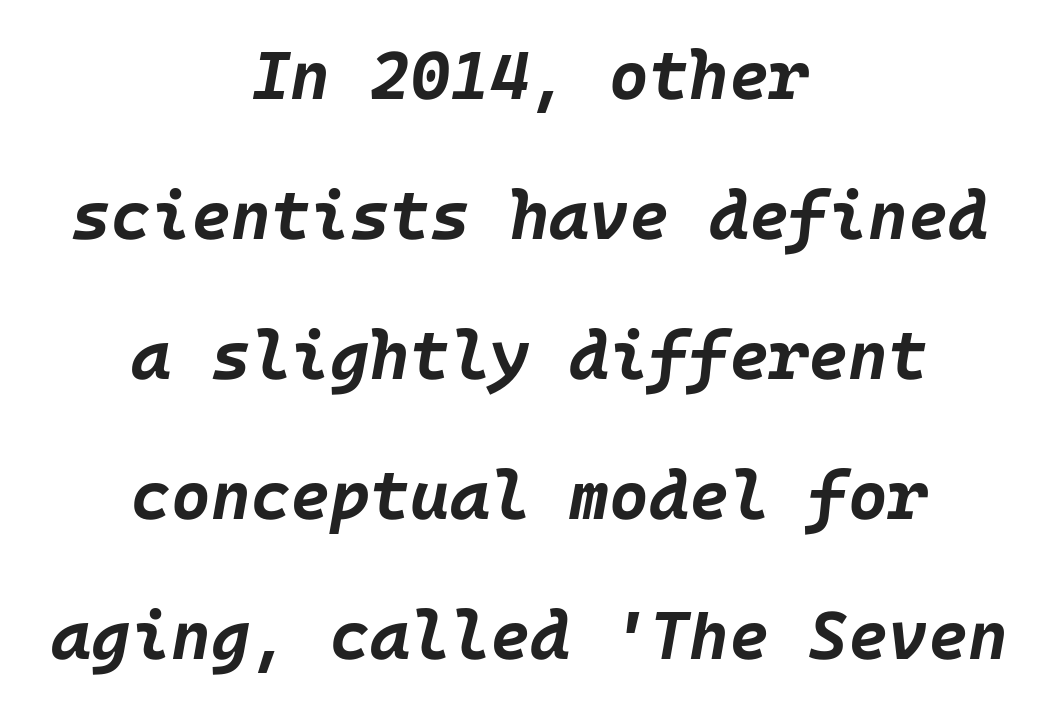
Is the block centered? Yes — each line is placed symmetrically about the middle. On the weight axis this lands at bold, roughly 700. Line spacing here is loose. Caption: standard tracking, unaltered.
